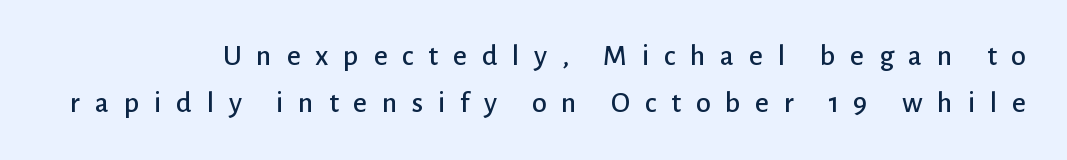
The font family rendered here belongs to the sans-serif group. A clean baseline with only descenders dipping below it. A typesetter would call this proportional, since set widths differ per character. The passage shown stacks its lines at a standard gap. The type sits square on the baseline with zero lean. What stands out about the letter spacing? Its width — letters are far apart.
